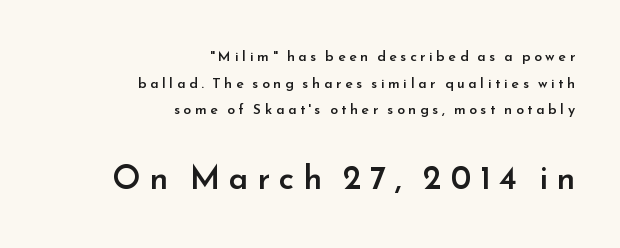
The image shows 33 px semibold sans-serif type, upright; set right-aligned, loose line spacing (1.91x), unusually wide letter spacing (+0.26 em), not underlined; the second (bottom) block is 2.36x larger; low stroke contrast and a small x-height.
